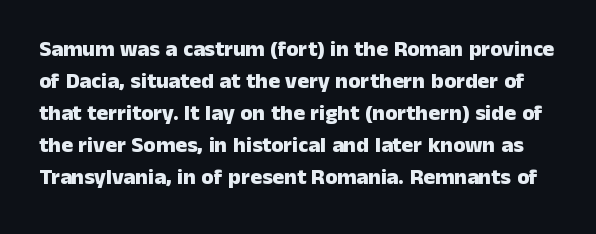
The lettering stays uniformly vertical, giving the passage a roman look. Each glyph is drawn with heavy, bold strokes. Check the space under the baseline: it is left empty. Interline gaps are of average width in this sample.
